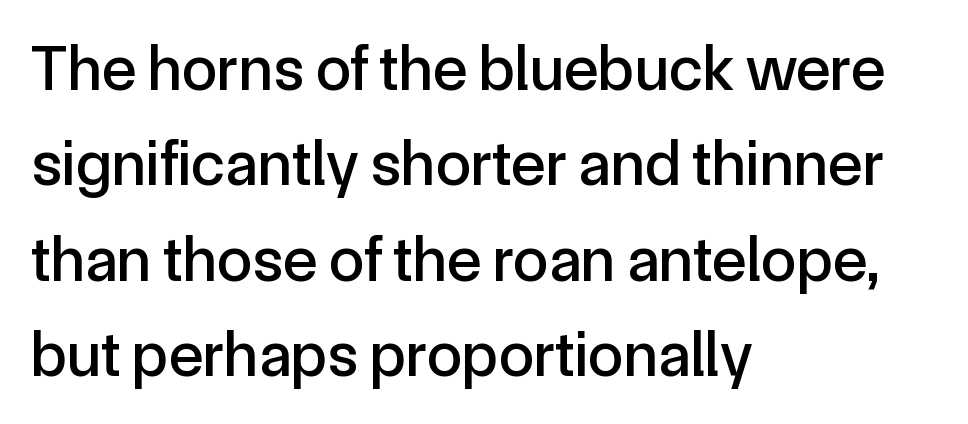
The image shows 64 px sans-serif type, upright; set left-aligned, normal line spacing (1.49x), normal letter spacing, not underlined; a medium x-height.
